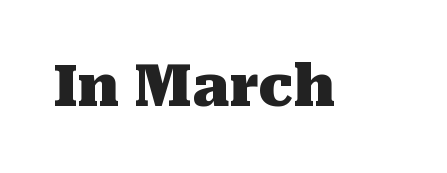
The letters advance in unequal steps, a hallmark of proportional type. The letters stand straight up with perfectly vertical stems. In terms of letterspacing, this is plain default setting. Clear beneath every line of the passage. Each letter's strokes conclude with small projecting serifs.
